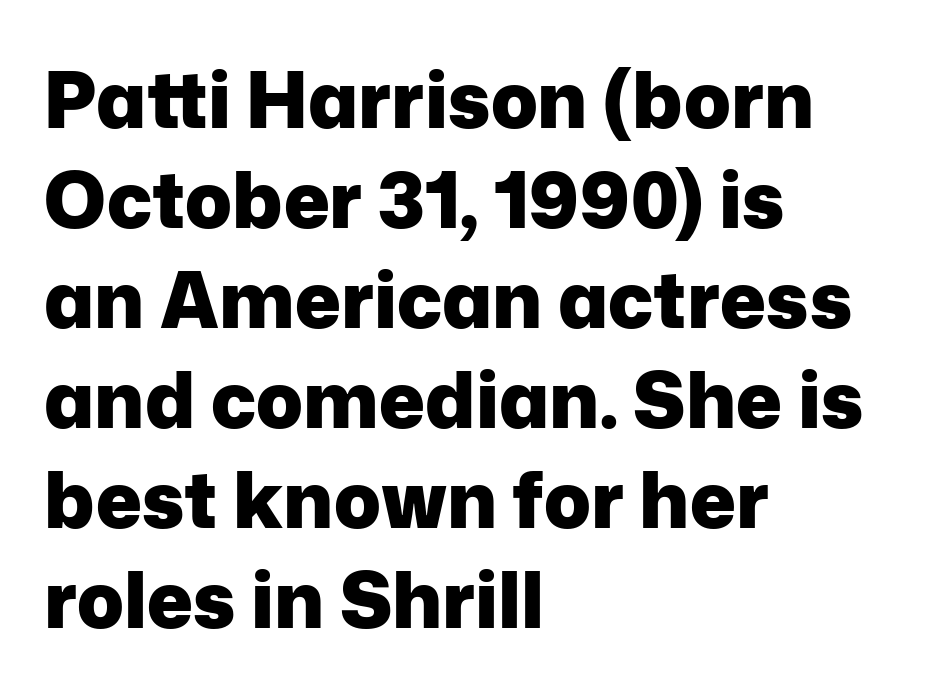
Q: Is the text bold? A: Yes.
Q: Is the text italic (slanted)? A: No, it is upright.
Q: Is the typeface a serif or a sans-serif typeface? A: Sans-serif.
Q: Is the text underlined? A: No.
Q: How is the paragraph aligned? A: Left-aligned.
Q: Is the spacing between letters normal or unusually wide? A: Normal.
Q: Is the spacing between lines tight, normal or loose? A: Normal.
Q: Width (condensed, normal, or wide)? A: Normal.
Q: Stroke contrast? A: Low.
Q: x-height? A: Medium.
Q: Monospaced? A: No.
